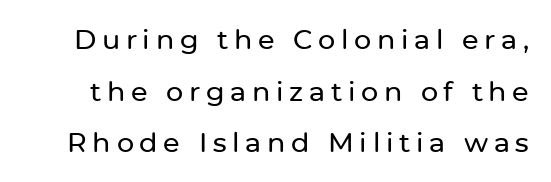
Q: Is the text italic (slanted)? A: No, it is upright.
Q: Is the text underlined? A: No.
Q: Is the spacing between letters normal or unusually wide? A: Unusually wide.
Q: Is the spacing between lines tight, normal or loose? A: Loose.
